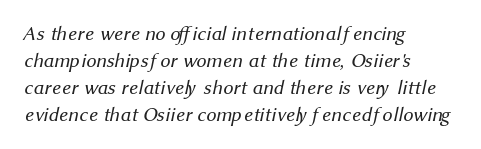
What's the leading like? Ordinary, nothing unusual. This rendering uses left alignment, leaving the right contour irregular. A bare baseline throughout the passage. No heavy texture on the line: the type isn't bold.
